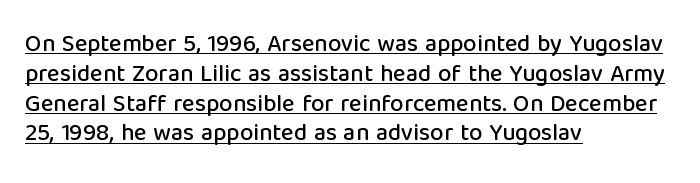
{"italic": "no", "underline": "yes", "align": "left", "line_spacing_ratio": 1.24, "letter_spacing": "normal", "letter_spacing_em": 0.0, "glyph_px": 24}
